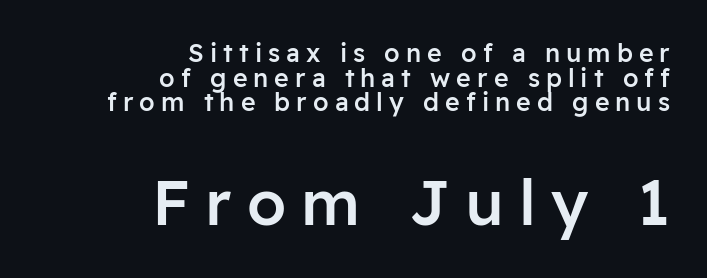
The image shows 63 px semibold sans-serif type, upright; set right-aligned, tight line spacing (0.99x), unusually wide letter spacing (+0.24 em), not underlined; the second (bottom) block is 2.52x larger; low stroke contrast and a medium x-height.
